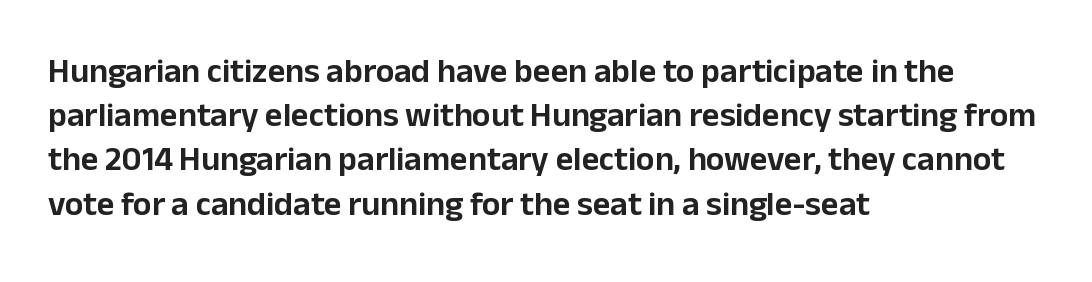
{"serif": "no", "italic": "no", "width": "normal", "stroke_contrast": "low", "x_height": "medium", "monospaced": "no", "underline": "no", "align": "left", "line_spacing": "normal", "line_spacing_ratio": 1.3, "letter_spacing": "normal", "letter_spacing_em": 0.0, "glyph_px": 34}
